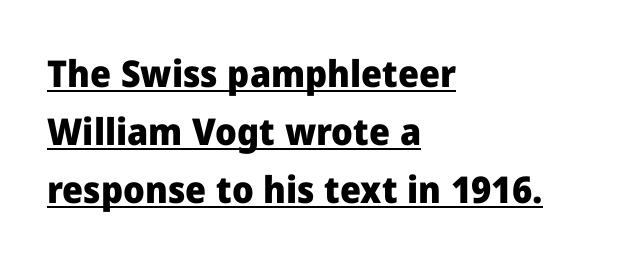
The image shows 37 px heavy sans-serif type, upright; set left-aligned, normal line spacing (1.57x), normal letter spacing, underlined; low stroke contrast and a medium x-height.
